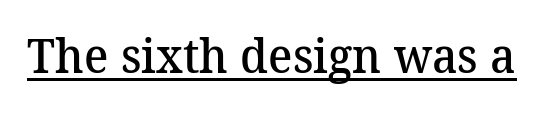
{"serif": "yes", "bold": "semi", "weight": "semibold", "width": "normal", "stroke_contrast": "medium", "x_height": "medium", "monospaced": "no", "underline": "yes", "letter_spacing": "normal", "letter_spacing_em": 0.0, "glyph_px": 48}
